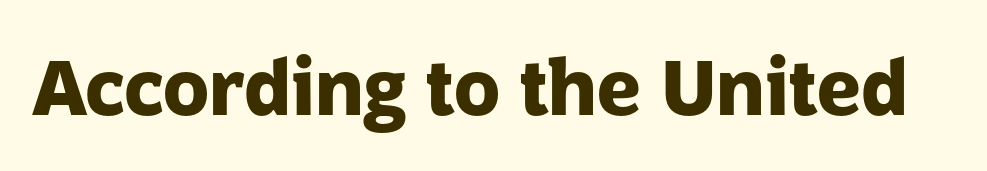
These lines keep a tight, regular rhythm from letter to letter. The type sits square on the baseline with zero lean. Descenders hang freely into open space. The characters look thick and weighty, a clear bold.
